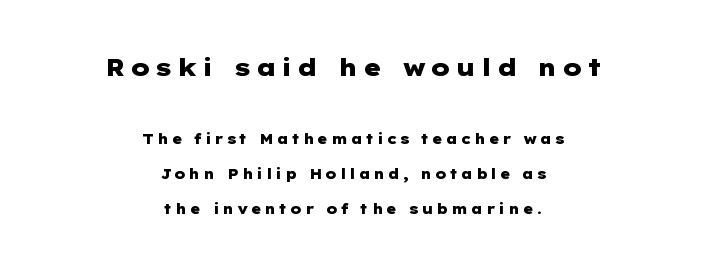
Q: Is the text bold? A: Yes.
Q: Is the text italic (slanted)? A: No, it is upright.
Q: Is the text underlined? A: No.
Q: How is the paragraph aligned? A: Centered.
Q: Is the spacing between lines tight, normal or loose? A: Loose.
Q: Which block of text is set in a larger size, the first (top) or the second (bottom)? A: The first (top) one.
